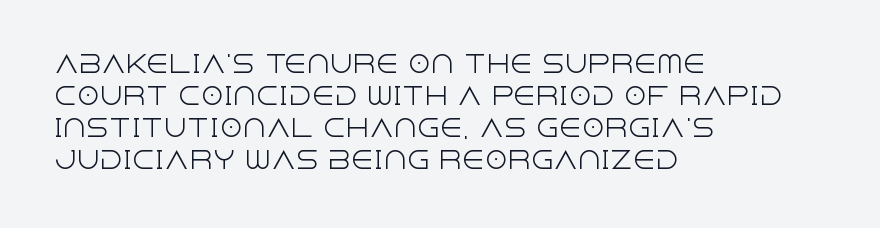
Q: Is the text bold? A: No.
Q: Is the text italic (slanted)? A: No, it is upright.
Q: Is the text underlined? A: No.
Q: How is the paragraph aligned? A: Left-aligned.
Q: Is the spacing between letters normal or unusually wide? A: Normal.
Q: Is the spacing between lines tight, normal or loose? A: Normal.
